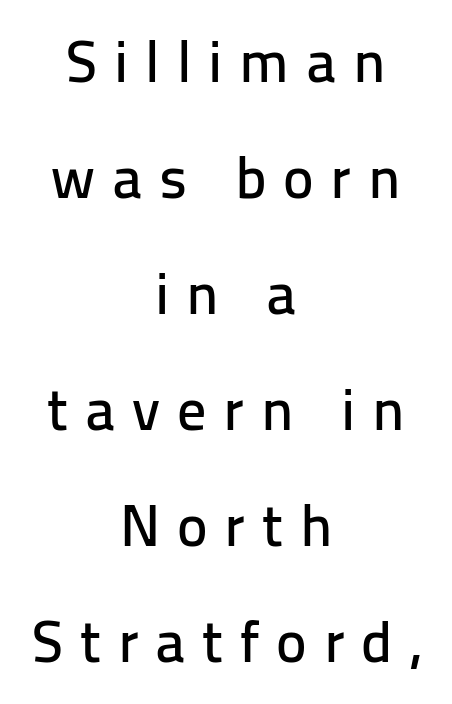
Style check: upright. Notice the wide empty band between every row — that's loose leading. The face used here is proportionally spaced, like ordinary book or web type. Centered paragraph, ragged on both sides.
